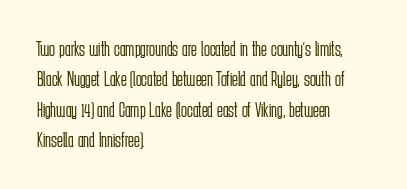
{"italic": "no", "bold": "no", "underline": "no", "align": "left", "line_spacing": "normal", "line_spacing_ratio": 1.38, "letter_spacing": "normal", "letter_spacing_em": 0.0, "glyph_px": 22}
